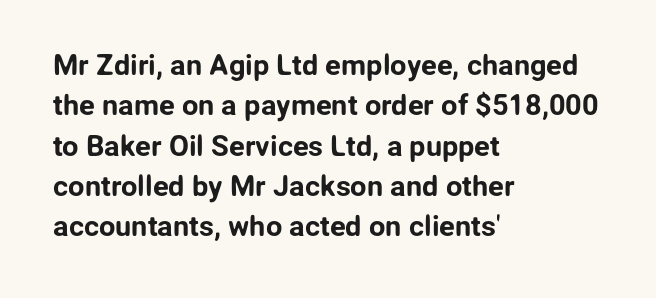
Q: Is the text italic (slanted)? A: No, it is upright.
Q: Is the typeface a serif or a sans-serif typeface? A: Sans-serif.
Q: Is the text underlined? A: No.
Q: How is the paragraph aligned? A: Left-aligned.
Q: Is the spacing between letters normal or unusually wide? A: Normal.
Q: Is the spacing between lines tight, normal or loose? A: Normal.
Q: Width (condensed, normal, or wide)? A: Normal.
Q: Stroke contrast? A: Low.
Q: x-height? A: Medium.
Q: Monospaced? A: No.
